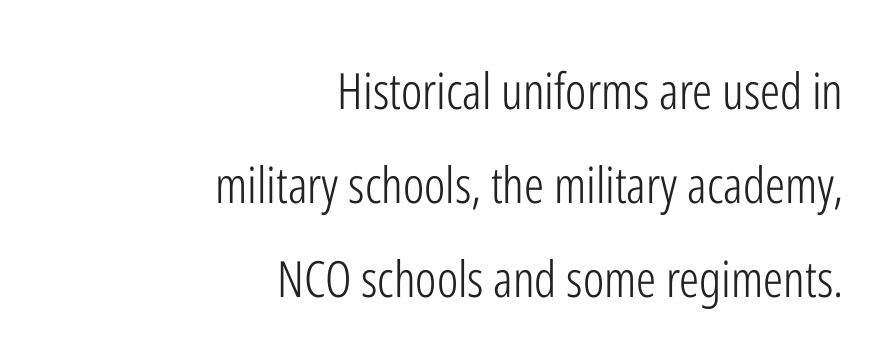
The image shows 50 px light, condensed sans-serif type, upright; set right-aligned, line spacing 1.88x, normal letter spacing, not underlined; low stroke contrast and a medium x-height.
